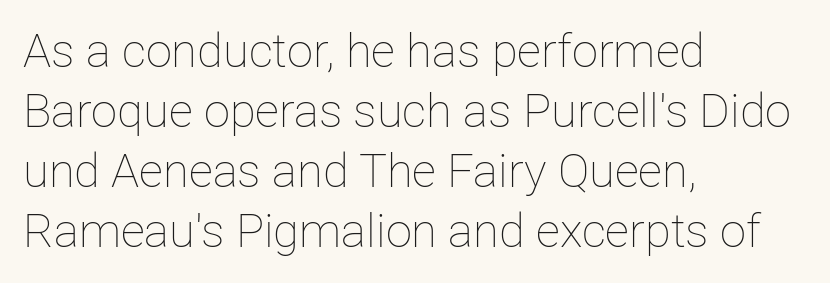
{"italic": "no", "bold": "no", "weight": "thin", "width": "normal", "stroke_contrast": "low", "x_height": "medium", "monospaced": "no", "underline": "no", "align": "left", "line_spacing": "normal", "line_spacing_ratio": 1.28, "letter_spacing": "normal", "letter_spacing_em": 0.0, "glyph_px": 47}
